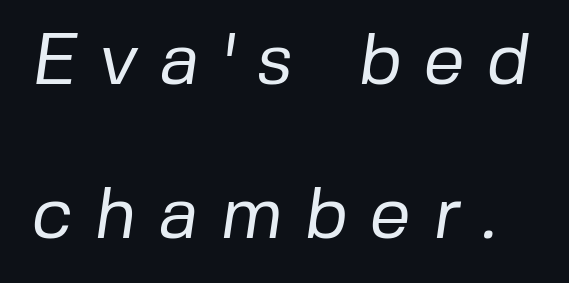
These lines are rendered in a variable-pitch font. On a weight scale, this lands at 450 or below. Honestly, there is no underline to notice here at all. The type family on display is of the sans-serif kind.
